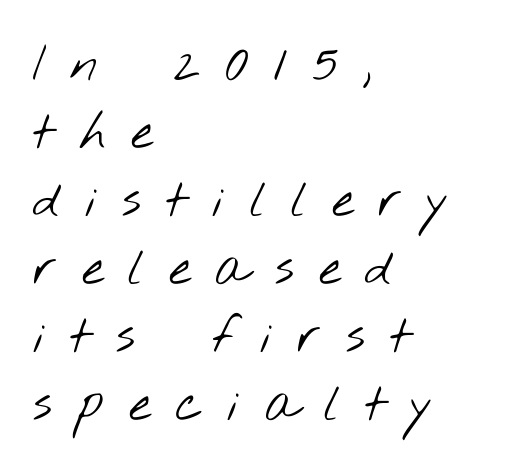
{"serif": "no", "bold": "no", "weight": "light", "width": "wide", "stroke_contrast": "low", "x_height": "small", "monospaced": "no", "underline": "no", "align": "left", "line_spacing": "normal", "line_spacing_ratio": 1.36, "letter_spacing": "wide", "letter_spacing_em": 0.5, "glyph_px": 50}
